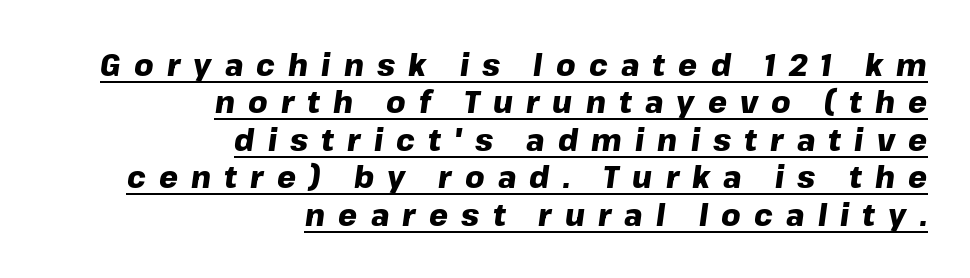
The lines sit at an ordinary, default distance from one another. Every row of glyphs terminates at an identical x-position on the right. Characters are canted at an angle relative to the baseline's perpendicular. Weight check: bold — yes, fully.
